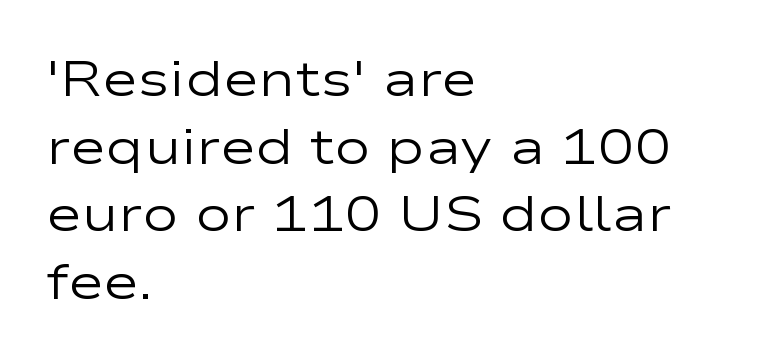
Summary of vertical rhythm: regular, with standard interline spacing. Descenders hang freely into open space. Tall strokes in this sample are plumb rather than angled. The rendering uses natural spacing where letterforms have individual widths.
